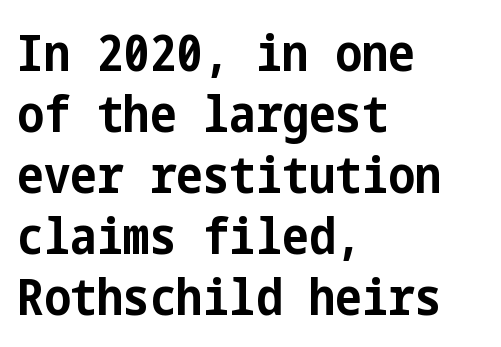
{"serif": "no", "italic": "no", "bold": "yes", "weight": "bold", "width": "condensed", "stroke_contrast": "low", "x_height": "medium", "underline": "no", "align": "left", "line_spacing_ratio": 1.22, "letter_spacing": "normal", "letter_spacing_em": 0.0, "glyph_px": 50}
